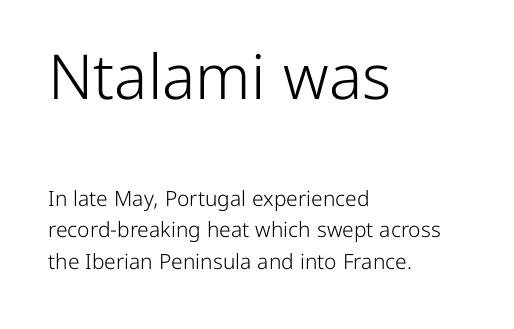
{"serif": "no", "italic": "no", "bold": "no", "weight": "light", "width": "normal", "stroke_contrast": "low", "x_height": "medium", "monospaced": "no", "underline": "no", "align": "left", "line_spacing": "normal", "line_spacing_ratio": 1.48, "letter_spacing": "normal", "letter_spacing_em": 0.0, "larger_block": "first", "size_ratio": 2.95, "glyph_px": 62}
